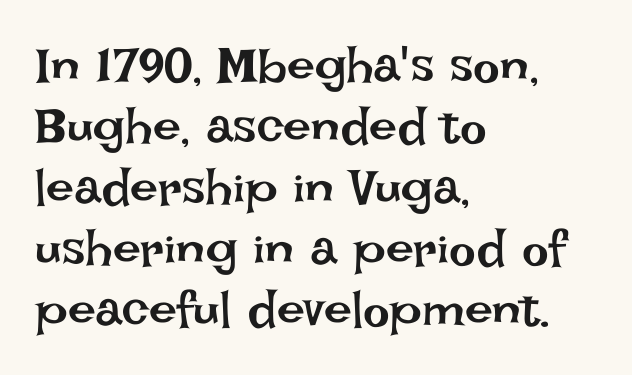
Horizontal alignment here is leftward, the default for most running prose. Weight: in the light-to-regular range. Proportional: the letters do not fall into vertical columns. The specimen reads as upright at a glance. Glyph-to-glyph distance matches everyday printed text. Decoration check: the copy has no underline.
